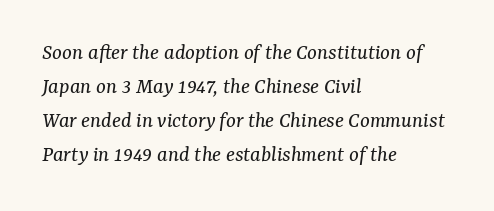
The image shows 23 px text type, italic (leaning right); set left-aligned, normal line spacing (1.48x), normal letter spacing, not underlined.
